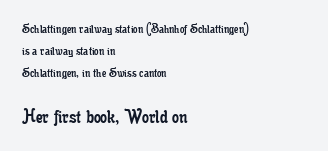
The image shows 22 px text type, upright; set left-aligned, normal line spacing (1.58x), normal letter spacing, not underlined; the second (bottom) block is 1.57x larger.
